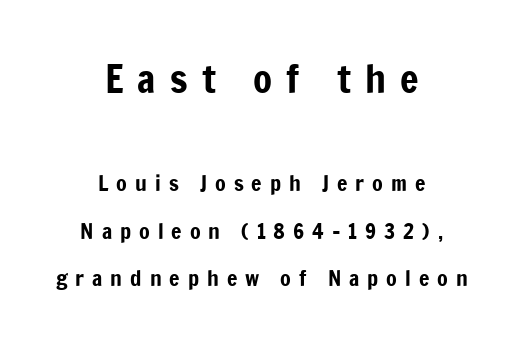
The image shows 39 px condensed sans-serif type, upright; set centered, loose line spacing (2.17x), unusually wide letter spacing (+0.36 em), not underlined; the first (top) block is 1.77x larger; low stroke contrast and a medium x-height.
